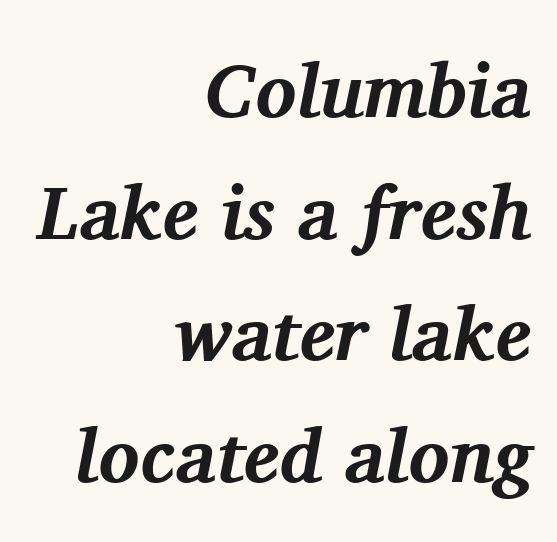
Q: Is the text bold? A: Yes.
Q: Is the text italic (slanted)? A: Yes, it leans right by about 11 degrees.
Q: Is the typeface a serif or a sans-serif typeface? A: Serif.
Q: Is the text underlined? A: No.
Q: How is the paragraph aligned? A: Right-aligned.
Q: Is the spacing between letters normal or unusually wide? A: Normal.
Q: Is the spacing between lines tight, normal or loose? A: Normal.
Q: Width (condensed, normal, or wide)? A: Normal.
Q: Stroke contrast? A: Medium.
Q: x-height? A: Medium.
Q: Monospaced? A: No.
